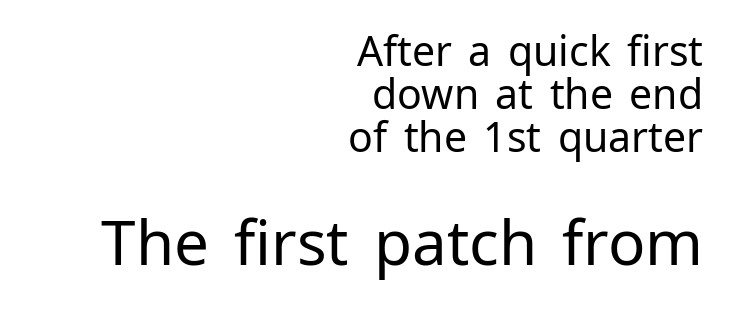
The image shows 62 px regular-weight sans-serif type, upright; set right-aligned, tight line spacing (1.05x), normal letter spacing, not underlined; the second (bottom) block is 1.51x larger; low stroke contrast and a medium x-height.
